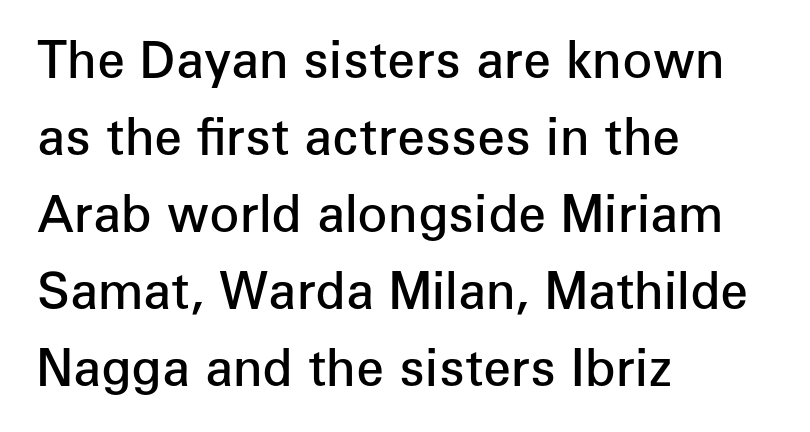
{"serif": "no", "italic": "no", "bold": "semi", "weight": "semibold", "width": "normal", "stroke_contrast": "low", "x_height": "medium", "monospaced": "no", "underline": "no", "align": "left", "line_spacing": "normal", "line_spacing_ratio": 1.54, "letter_spacing": "normal", "letter_spacing_em": 0.0, "glyph_px": 50}
